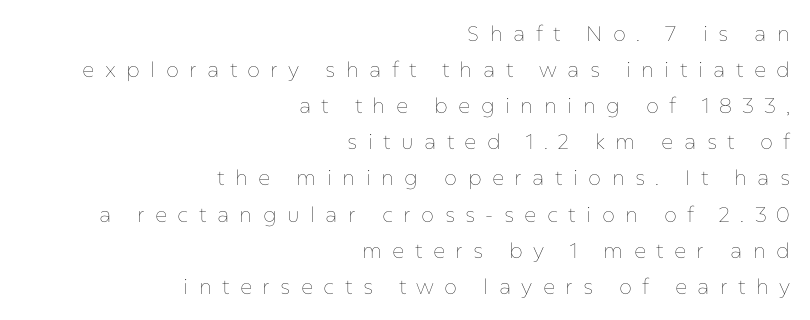
The image shows 21 px text type, upright; set right-aligned, line spacing 1.72x, unusually wide letter spacing (+0.49 em), not underlined.
